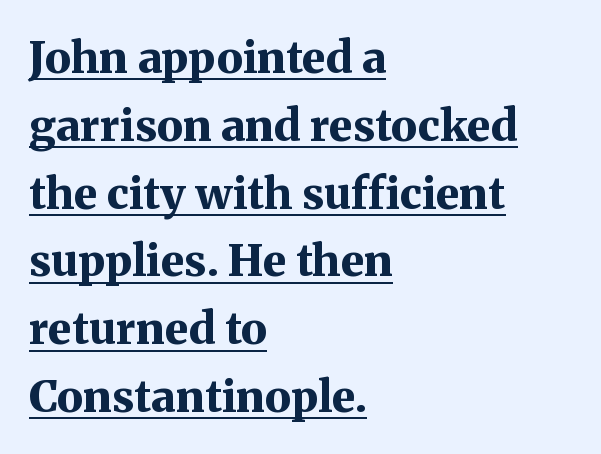
Q: Is the text bold? A: Yes.
Q: Is the text italic (slanted)? A: No, it is upright.
Q: Is the typeface a serif or a sans-serif typeface? A: Serif.
Q: Is the text underlined? A: Yes.
Q: How is the paragraph aligned? A: Left-aligned.
Q: Is the spacing between letters normal or unusually wide? A: Normal.
Q: Is the spacing between lines tight, normal or loose? A: Normal.
Q: Width (condensed, normal, or wide)? A: Normal.
Q: Stroke contrast? A: Medium.
Q: x-height? A: Medium.
Q: Monospaced? A: No.
